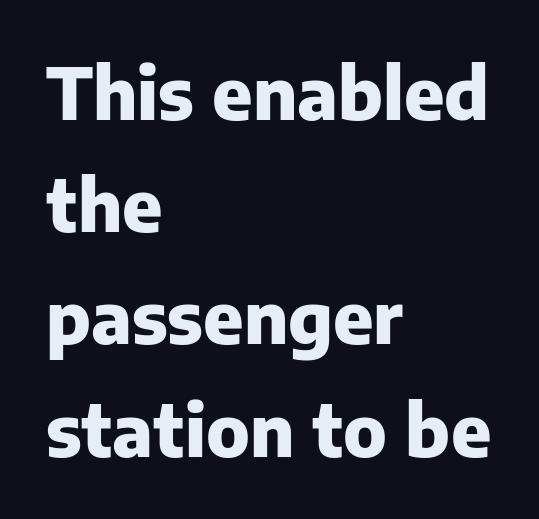
{"serif": "no", "italic": "no", "bold": "yes", "weight": "heavy", "width": "normal", "stroke_contrast": "low", "x_height": "medium", "monospaced": "no", "underline": "no", "align": "left", "line_spacing": "normal", "line_spacing_ratio": 1.58, "letter_spacing": "normal", "letter_spacing_em": 0.0, "glyph_px": 71}
